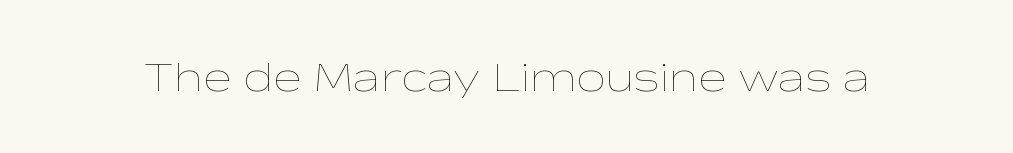
The image shows 42 px thin, wide type, upright; set normal letter spacing, not underlined; low stroke contrast and a medium x-height.
